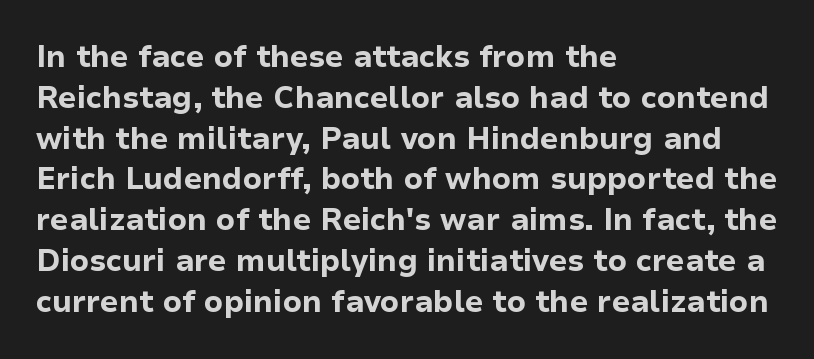
Q: Is the text bold? A: Yes.
Q: Is the text italic (slanted)? A: No, it is upright.
Q: Is the typeface a serif or a sans-serif typeface? A: Sans-serif.
Q: Is the text underlined? A: No.
Q: How is the paragraph aligned? A: Left-aligned.
Q: Is the spacing between letters normal or unusually wide? A: Normal.
Q: Is the spacing between lines tight, normal or loose? A: Normal.
Q: Width (condensed, normal, or wide)? A: Normal.
Q: Stroke contrast? A: Low.
Q: x-height? A: Medium.
Q: Monospaced? A: No.
